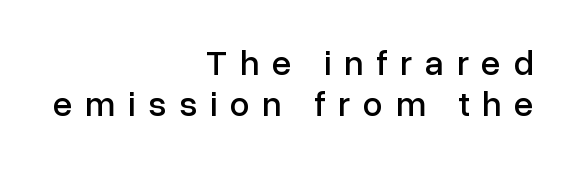
{"serif": "no", "italic": "no", "width": "normal", "stroke_contrast": "low", "x_height": "medium", "monospaced": "no", "underline": "no", "align": "right", "line_spacing_ratio": 1.18, "letter_spacing": "wide", "letter_spacing_em": 0.37, "glyph_px": 35}
